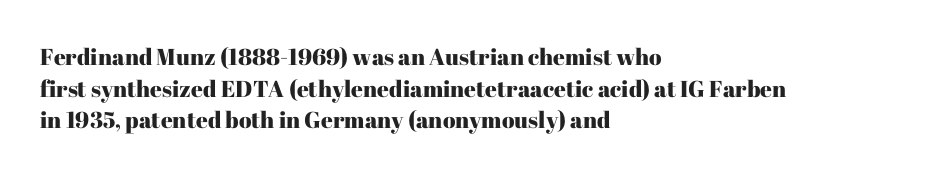
The letterforms sit shoulder to shoulder at normal distance. The paragraph has a hard left edge and a soft right edge. A clean baseline with only descenders dipping below it. No italicization has been applied; the sample stays upright.
